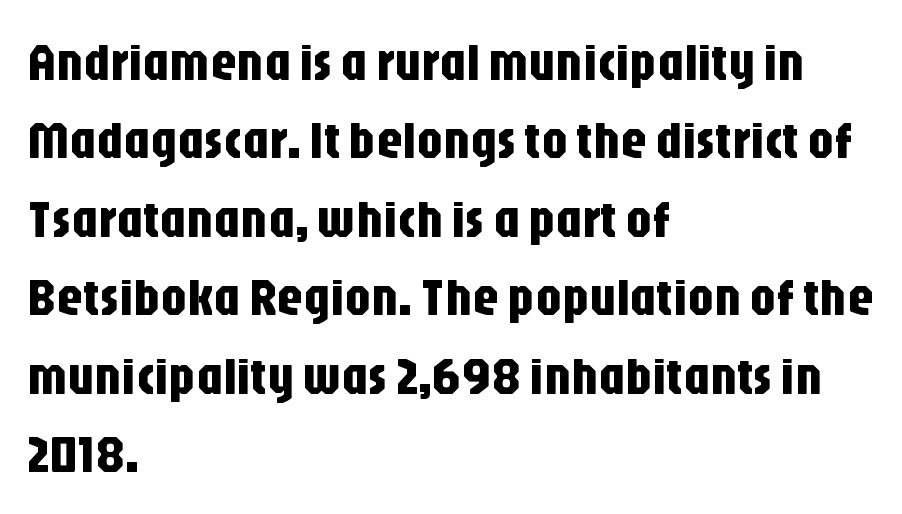
The image shows 53 px condensed sans-serif type, upright; set left-aligned, normal line spacing (1.48x), normal letter spacing, not underlined; low stroke contrast and a large x-height.
